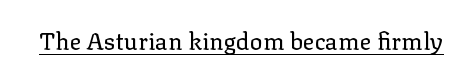
Underlined type. When letters stand straight like this, we call the style roman or upright. The line texture is even and compact thanks to regular tracking. The strokes carry an ordinary text weight at most.
